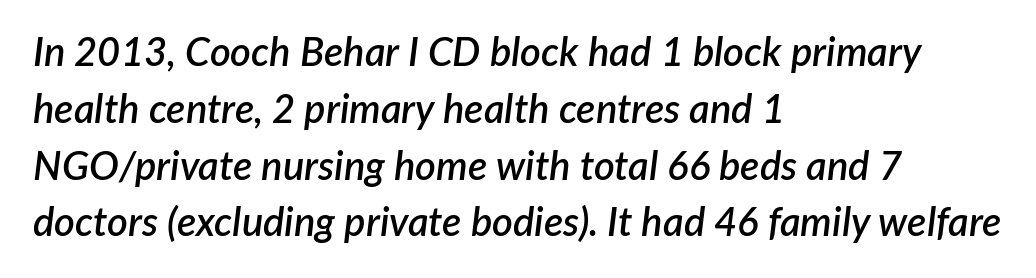
Q: Is the text bold? A: Semi-bold.
Q: Is the text italic (slanted)? A: Yes, it leans right by about 7 degrees.
Q: Is the text underlined? A: No.
Q: How is the paragraph aligned? A: Left-aligned.
Q: Is the spacing between letters normal or unusually wide? A: Normal.
Q: Is the spacing between lines tight, normal or loose? A: Normal.
Q: Width (condensed, normal, or wide)? A: Normal.
Q: Stroke contrast? A: Low.
Q: x-height? A: Medium.
Q: Monospaced? A: No.
